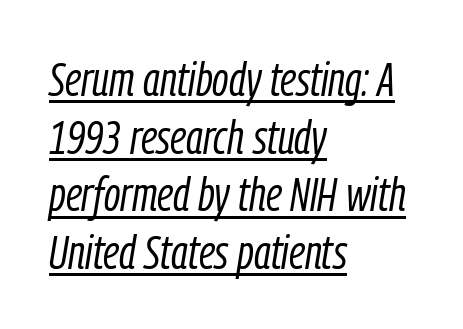
{"italic": "yes", "lean": "right", "slant_degrees": 9, "bold": "no", "weight": "light", "width": "condensed", "stroke_contrast": "low", "x_height": "medium", "monospaced": "no", "underline": "yes", "align": "left", "line_spacing_ratio": 1.2, "letter_spacing": "normal", "letter_spacing_em": 0.0, "glyph_px": 48}
